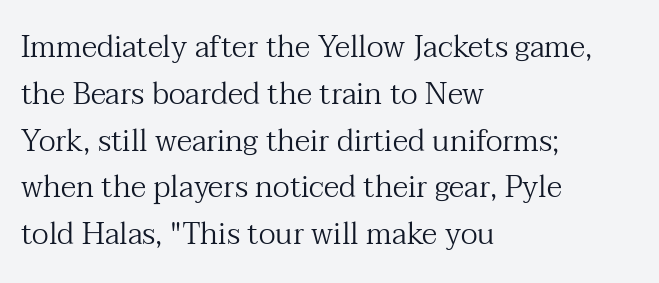
Q: Is the text bold? A: No.
Q: Is the text italic (slanted)? A: No, it is upright.
Q: Is the typeface a serif or a sans-serif typeface? A: Serif.
Q: Is the text underlined? A: No.
Q: How is the paragraph aligned? A: Left-aligned.
Q: Is the spacing between letters normal or unusually wide? A: Normal.
Q: Is the spacing between lines tight, normal or loose? A: Normal.
Q: Width (condensed, normal, or wide)? A: Normal.
Q: Stroke contrast? A: Medium.
Q: x-height? A: Medium.
Q: Monospaced? A: No.
